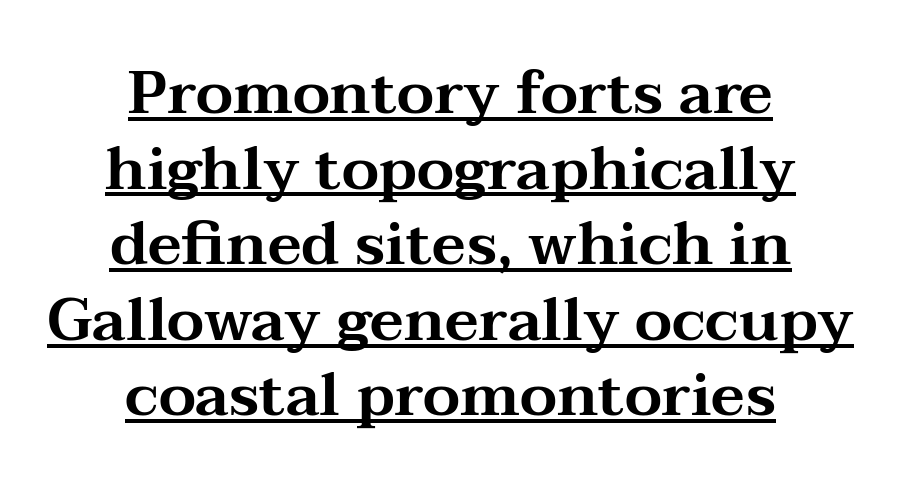
The image shows 60 px wide serif type, upright; set centered, normal line spacing (1.26x), normal letter spacing, underlined; medium stroke contrast and a medium x-height.
